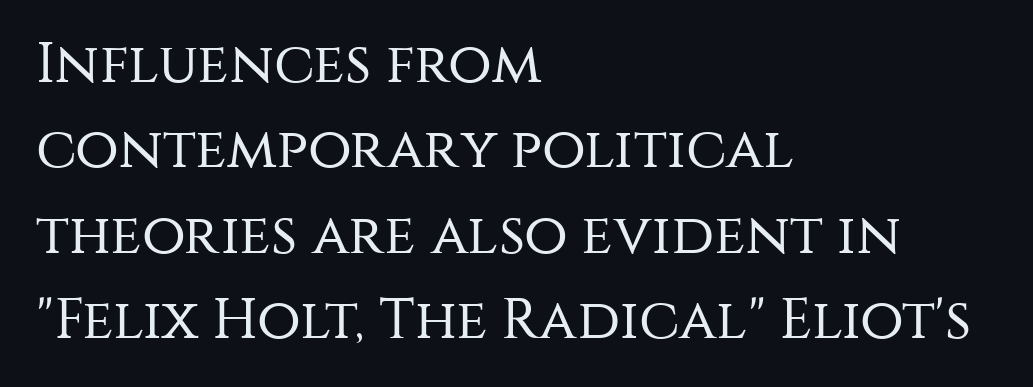
Q: Is the text bold? A: No.
Q: Is the text italic (slanted)? A: No, it is upright.
Q: Is the typeface a serif or a sans-serif typeface? A: Sans-serif.
Q: Is the text underlined? A: No.
Q: How is the paragraph aligned? A: Left-aligned.
Q: Is the spacing between letters normal or unusually wide? A: Normal.
Q: Is the spacing between lines tight, normal or loose? A: Normal.
Q: Width (condensed, normal, or wide)? A: Normal.
Q: Stroke contrast? A: Medium.
Q: x-height? A: Large.
Q: Monospaced? A: No.
